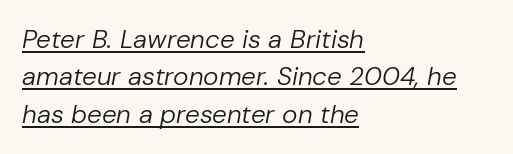
Q: Is the text bold? A: No.
Q: Is the text italic (slanted)? A: Yes, it leans right by about 10 degrees.
Q: Is the text underlined? A: Yes.
Q: How is the paragraph aligned? A: Left-aligned.
Q: Is the spacing between letters normal or unusually wide? A: Normal.
Q: Is the spacing between lines tight, normal or loose? A: Normal.
